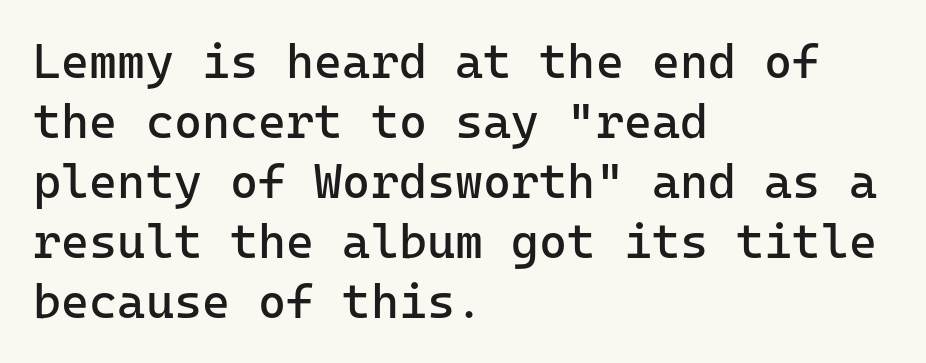
{"serif": "no", "italic": "no", "bold": "no", "weight": "regular", "width": "normal", "stroke_contrast": "low", "x_height": "medium", "underline": "no", "align": "left", "line_spacing": "normal", "line_spacing_ratio": 1.25, "letter_spacing": "normal", "letter_spacing_em": 0.0, "glyph_px": 48}
